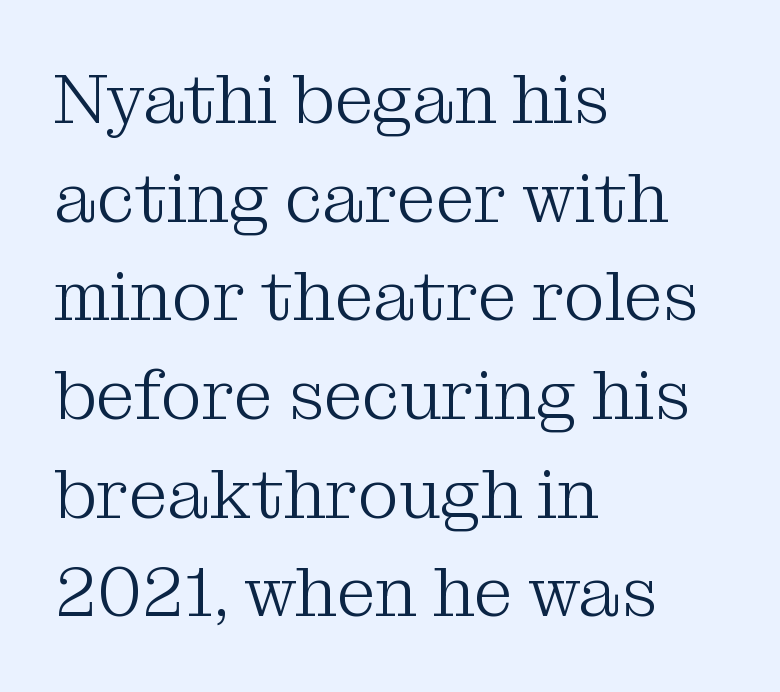
{"serif": "yes", "italic": "no", "bold": "no", "weight": "light", "width": "normal", "stroke_contrast": "medium", "x_height": "medium", "monospaced": "no", "underline": "no", "align": "left", "line_spacing": "normal", "line_spacing_ratio": 1.41, "letter_spacing": "normal", "letter_spacing_em": 0.0, "glyph_px": 70}
